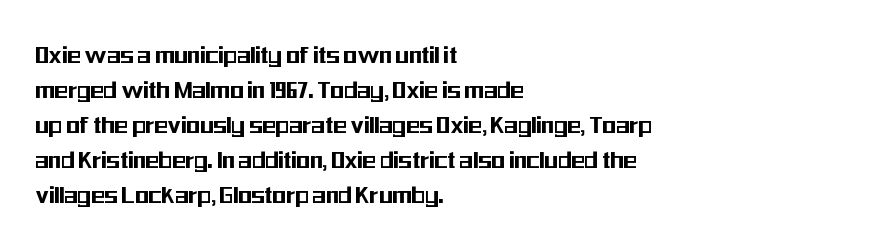
{"serif": "no", "italic": "no", "width": "condensed", "stroke_contrast": "medium", "x_height": "medium", "monospaced": "no", "underline": "no", "align": "left", "line_spacing": "normal", "line_spacing_ratio": 1.25, "letter_spacing": "normal", "letter_spacing_em": 0.0, "glyph_px": 28}
